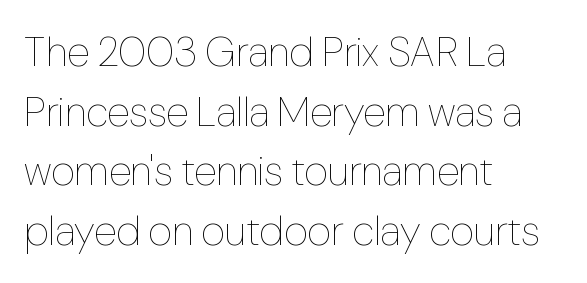
The image shows 42 px thin, condensed type, upright; set left-aligned, normal line spacing (1.42x), normal letter spacing, not underlined; low stroke contrast and a medium x-height.
